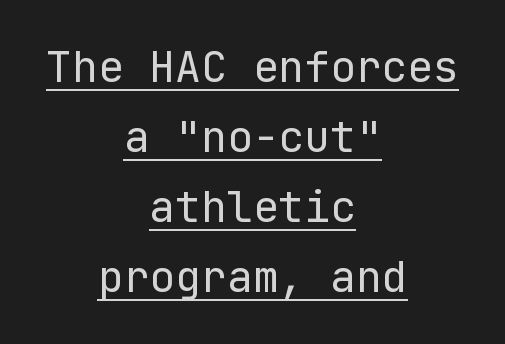
Q: Is the text bold? A: No.
Q: Is the text italic (slanted)? A: No, it is upright.
Q: Is the typeface a serif or a sans-serif typeface? A: Sans-serif.
Q: Is the text underlined? A: Yes.
Q: How is the paragraph aligned? A: Centered.
Q: Is the spacing between letters normal or unusually wide? A: Normal.
Q: Is the spacing between lines tight, normal or loose? A: Normal.
Q: Width (condensed, normal, or wide)? A: Normal.
Q: Stroke contrast? A: Low.
Q: x-height? A: Medium.
